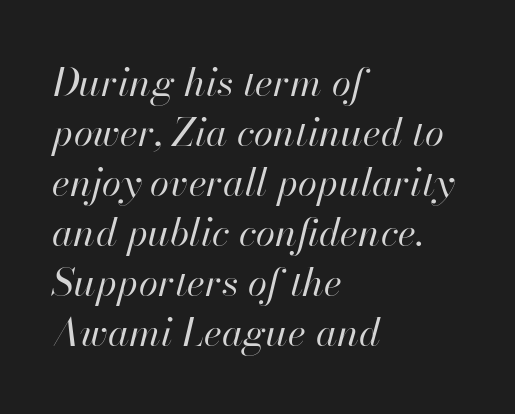
The tracking reads as untouched default to a designer's eye. How would I describe the line gaps? Plain and ordinary. The passage shown is typed in a proportional face where columns would drift. Notice how the stems are inclined rather than vertical — that's the hallmark of italics. Each line starts at the same left margin while the right side varies.
